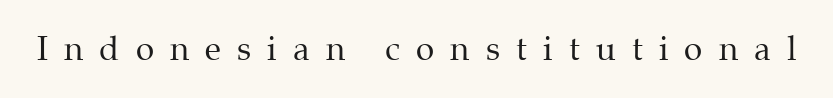
{"serif": "yes", "italic": "no", "bold": "no", "weight": "regular", "width": "normal", "stroke_contrast": "medium", "x_height": "medium", "monospaced": "no", "underline": "no", "letter_spacing": "wide", "letter_spacing_em": 0.49, "glyph_px": 33}
